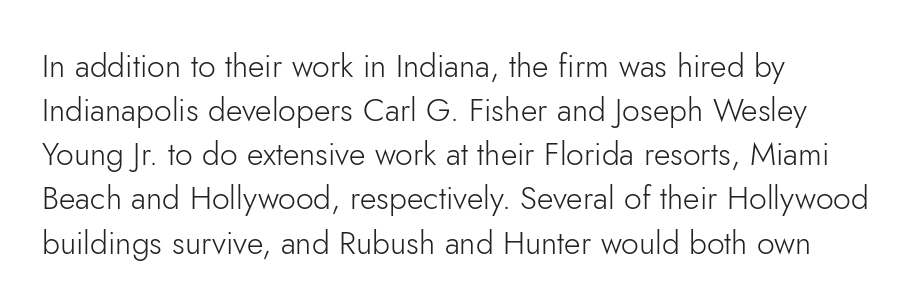
Between one letter and the next there's only the usual sliver of space. The letters look calm and open, with moderate or lighter stems. I'd call this a sans setting — the letters go barefoot. Vertically, the passage feels balanced, rows spaced as you'd expect.
